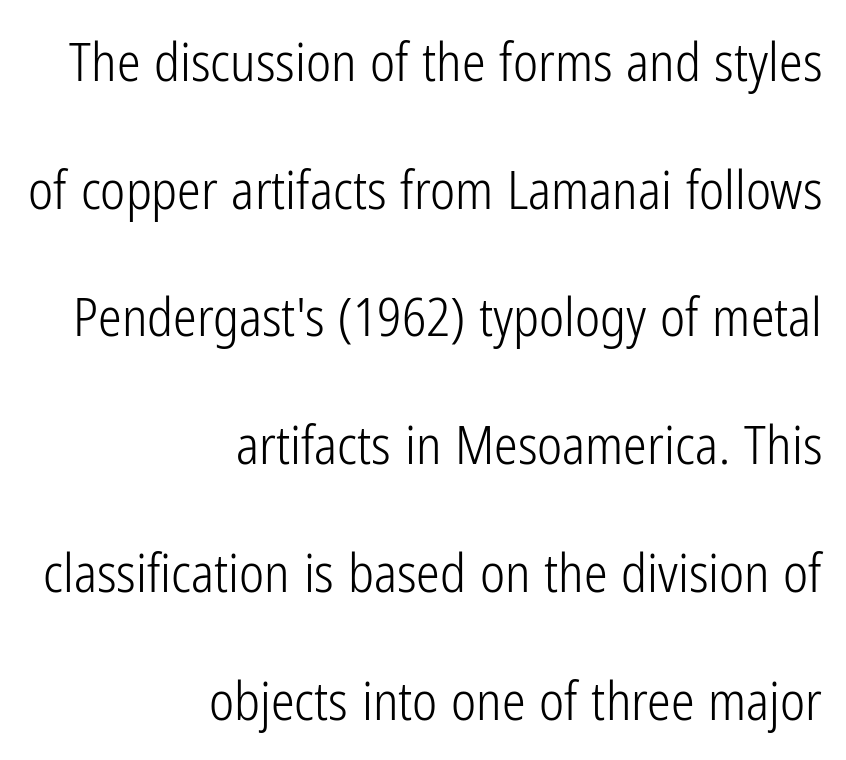
Q: Is the text bold? A: No.
Q: Is the text italic (slanted)? A: No, it is upright.
Q: Is the typeface a serif or a sans-serif typeface? A: Sans-serif.
Q: Is the text underlined? A: No.
Q: How is the paragraph aligned? A: Right-aligned.
Q: Is the spacing between letters normal or unusually wide? A: Normal.
Q: Is the spacing between lines tight, normal or loose? A: Loose.
Q: Width (condensed, normal, or wide)? A: Condensed.
Q: Stroke contrast? A: Low.
Q: x-height? A: Medium.
Q: Monospaced? A: No.
